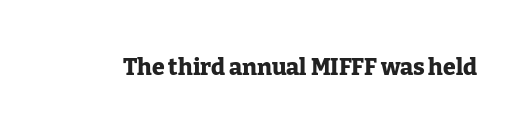
{"italic": "no", "bold": "yes", "underline": "no", "letter_spacing": "normal", "letter_spacing_em": 0.0, "glyph_px": 23}
